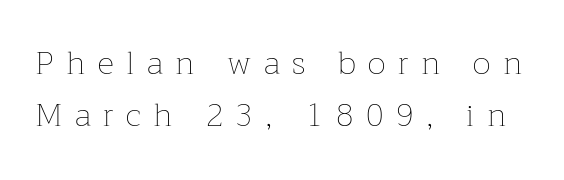
The image shows 32 px thin type, upright; set normal line spacing (1.64x), unusually wide letter spacing (+0.39 em), not underlined; low stroke contrast and a medium x-height.
